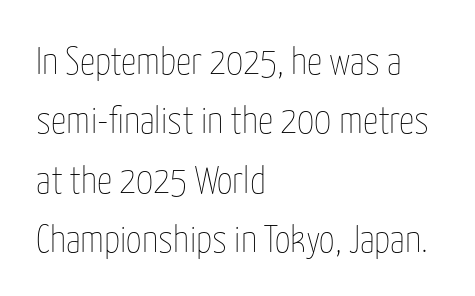
Descenders hang freely into open space. Think standard paragraph weight, or any step lighter than that. The horizontal fit of the characters is conventional and even. Each letter keeps its own natural width here, so spacing adapts to shape. Compared with a centered layout, this one pins lines to the left instead. Each new line begins a customary step beneath the previous one.
